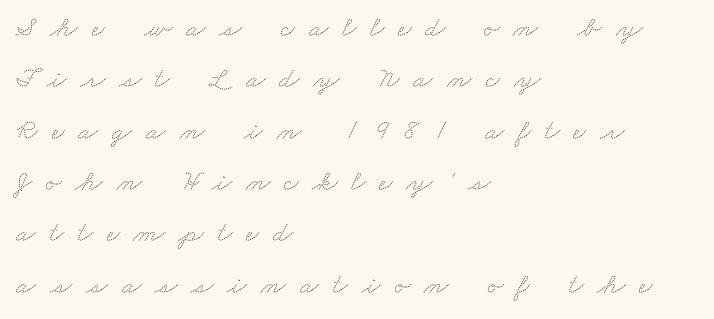
Q: Is the text bold? A: No.
Q: Is the text underlined? A: No.
Q: How is the paragraph aligned? A: Left-aligned.
Q: Is the spacing between letters normal or unusually wide? A: Unusually wide.
Q: Width (condensed, normal, or wide)? A: Wide.
Q: Stroke contrast? A: Medium.
Q: x-height? A: Small.
Q: Monospaced? A: No.
